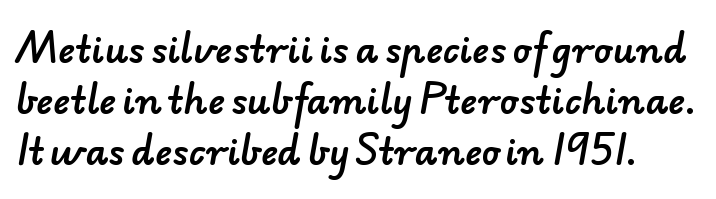
{"serif": "no", "width": "normal", "stroke_contrast": "low", "x_height": "small", "monospaced": "no", "underline": "no", "line_spacing": "normal", "line_spacing_ratio": 1.42, "letter_spacing": "normal", "letter_spacing_em": 0.0, "glyph_px": 36}
